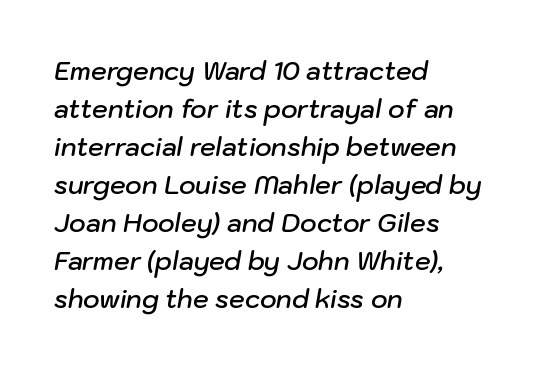
{"italic": "yes", "lean": "right", "slant_degrees": 10, "bold": "semi", "underline": "no", "align": "left", "line_spacing": "normal", "line_spacing_ratio": 1.52, "letter_spacing": "normal", "letter_spacing_em": 0.0, "glyph_px": 25}
